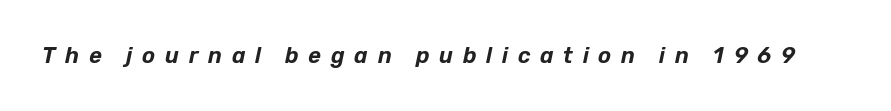
Q: Is the text italic (slanted)? A: Yes, it leans right by about 12 degrees.
Q: Is the text underlined? A: No.
Q: Is the spacing between letters normal or unusually wide? A: Unusually wide.
